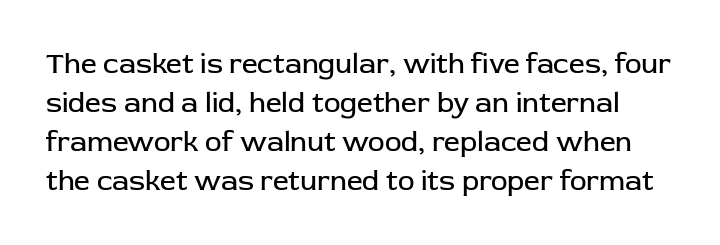
Nothing heavy about these letters — not bold at all. Compared with typical body copy, the letter spacing here is the same. This sample uses a sans-serif face. Evenly set lines give the paragraph a standard silhouette.
